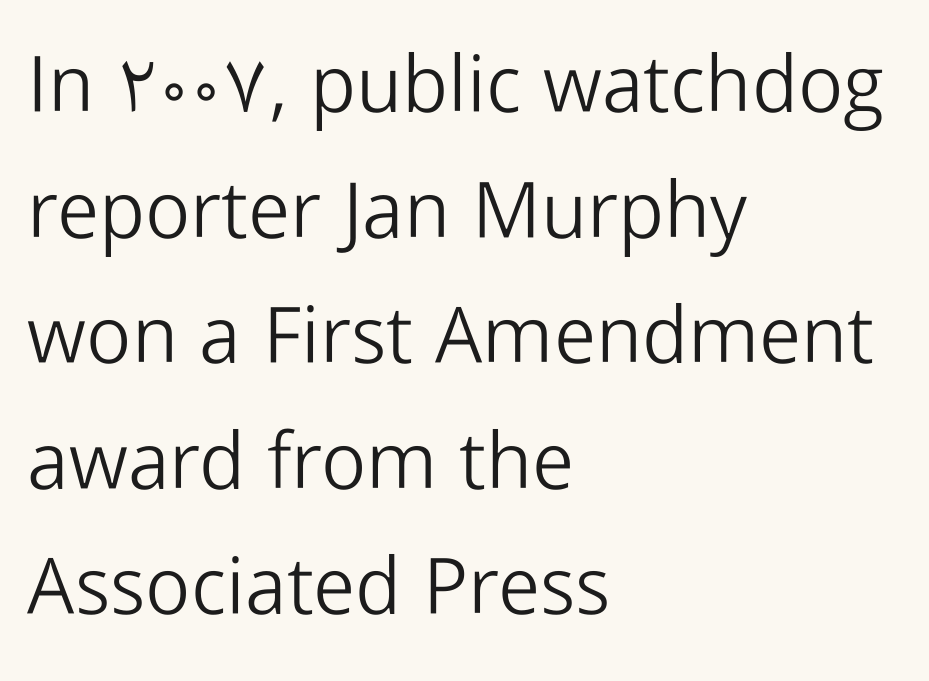
{"serif": "no", "italic": "no", "bold": "no", "weight": "light", "width": "normal", "stroke_contrast": "low", "x_height": "medium", "monospaced": "no", "underline": "no", "align": "left", "line_spacing": "normal", "line_spacing_ratio": 1.59, "letter_spacing": "normal", "letter_spacing_em": 0.0, "glyph_px": 79}
